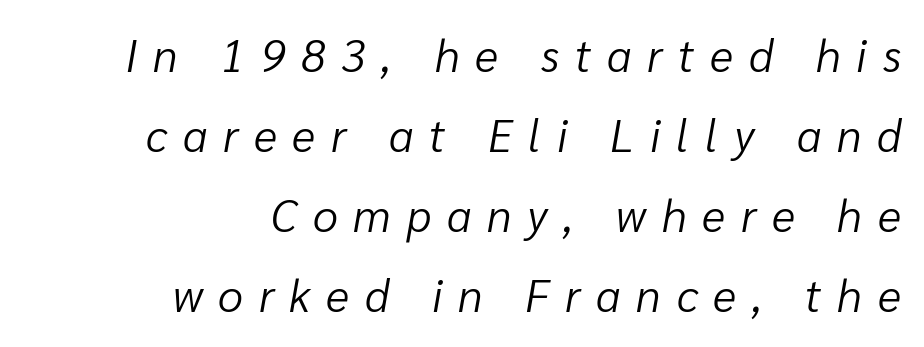
{"italic": "yes", "lean": "right", "slant_degrees": 10, "bold": "no", "weight": "light", "width": "normal", "stroke_contrast": "low", "x_height": "medium", "monospaced": "no", "underline": "no", "align": "right", "line_spacing_ratio": 1.78, "letter_spacing": "wide", "letter_spacing_em": 0.35, "glyph_px": 45}
